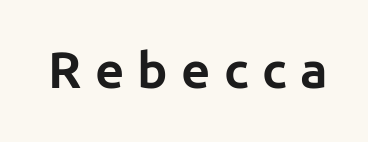
Q: Is the text bold? A: Yes.
Q: Is the text italic (slanted)? A: No, it is upright.
Q: Is the typeface a serif or a sans-serif typeface? A: Sans-serif.
Q: Is the text underlined? A: No.
Q: Is the spacing between letters normal or unusually wide? A: Unusually wide.
Q: Width (condensed, normal, or wide)? A: Normal.
Q: Stroke contrast? A: Low.
Q: x-height? A: Medium.
Q: Monospaced? A: No.
